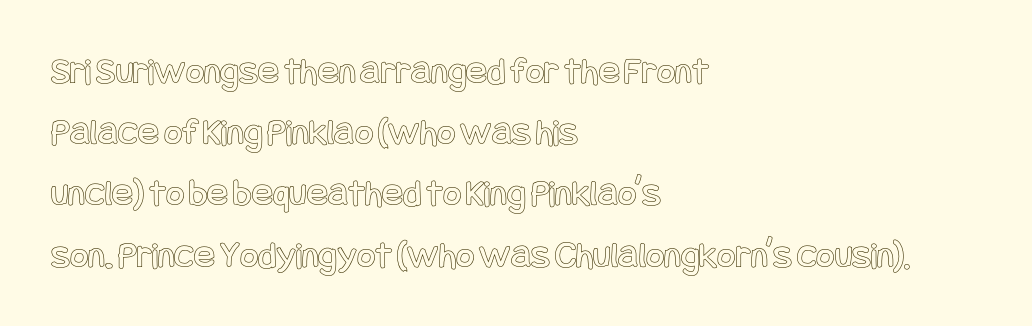
Q: Is the text italic (slanted)? A: No, it is upright.
Q: Is the text underlined? A: No.
Q: How is the paragraph aligned? A: Left-aligned.
Q: Is the spacing between letters normal or unusually wide? A: Normal.
Q: Is the spacing between lines tight, normal or loose? A: Normal.
Q: Width (condensed, normal, or wide)? A: Condensed.
Q: x-height? A: Large.
